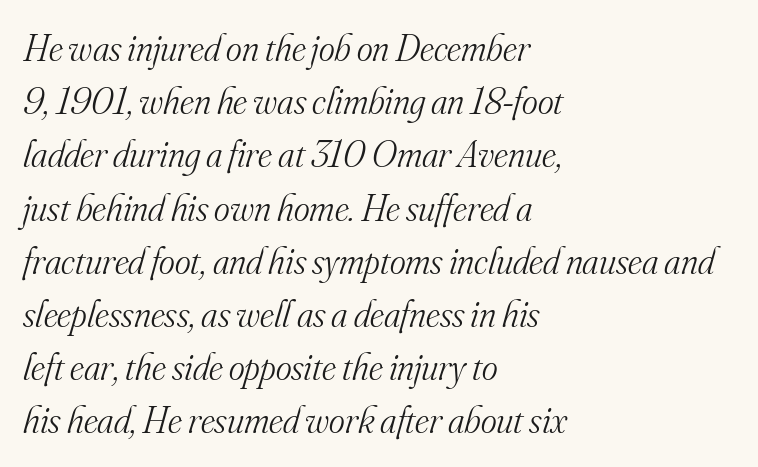
{"serif": "yes", "italic": "yes", "lean": "right", "slant_degrees": 16, "bold": "no", "weight": "light", "width": "normal", "stroke_contrast": "medium", "x_height": "small", "monospaced": "no", "underline": "no", "align": "left", "line_spacing": "normal", "line_spacing_ratio": 1.4, "letter_spacing": "normal", "letter_spacing_em": 0.0, "glyph_px": 38}
